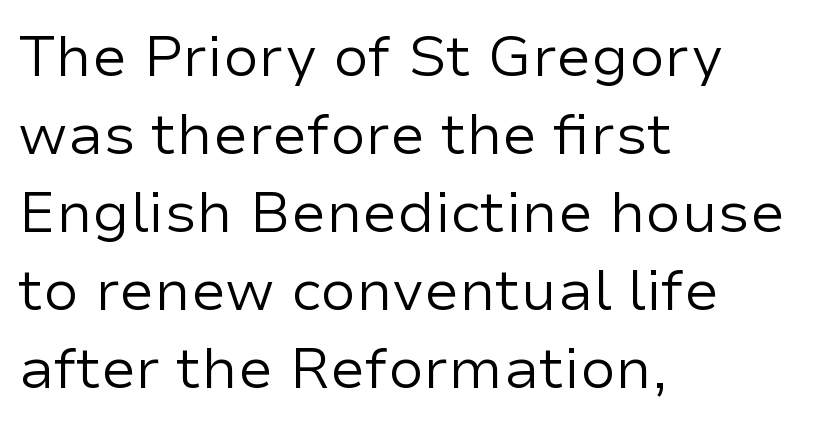
The paragraph has a hard left edge and a soft right edge. Does the lettering tilt? It doesn't — this is upright. If you measured baseline to baseline, you'd find a middling distance. A typesetter would call this proportional, since set widths differ per character.
